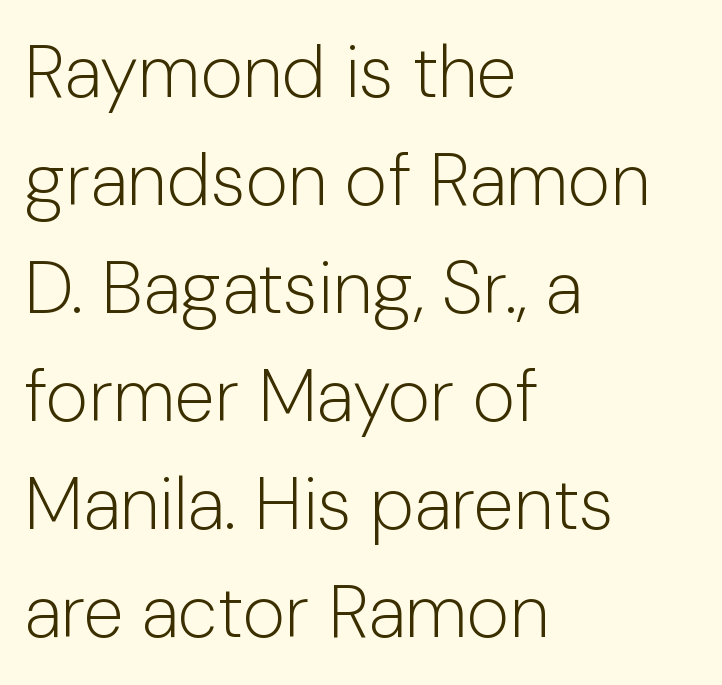
{"serif": "no", "italic": "no", "bold": "no", "weight": "light", "width": "normal", "stroke_contrast": "low", "x_height": "medium", "monospaced": "no", "underline": "no", "align": "left", "line_spacing": "normal", "line_spacing_ratio": 1.48, "letter_spacing": "normal", "letter_spacing_em": 0.0, "glyph_px": 73}
